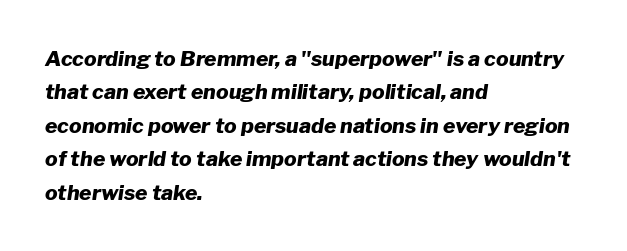
{"italic": "yes", "lean": "right", "slant_degrees": 8, "bold": "yes", "underline": "no", "align": "left", "line_spacing": "normal", "line_spacing_ratio": 1.59, "letter_spacing": "normal", "letter_spacing_em": 0.0, "glyph_px": 21}
